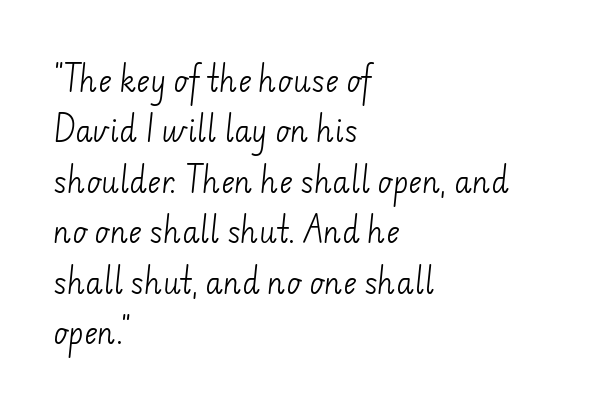
Q: Is the text bold? A: No.
Q: Is the typeface a serif or a sans-serif typeface? A: Sans-serif.
Q: Is the text underlined? A: No.
Q: How is the paragraph aligned? A: Left-aligned.
Q: Is the spacing between letters normal or unusually wide? A: Normal.
Q: Width (condensed, normal, or wide)? A: Normal.
Q: Stroke contrast? A: Low.
Q: x-height? A: Small.
Q: Monospaced? A: No.
